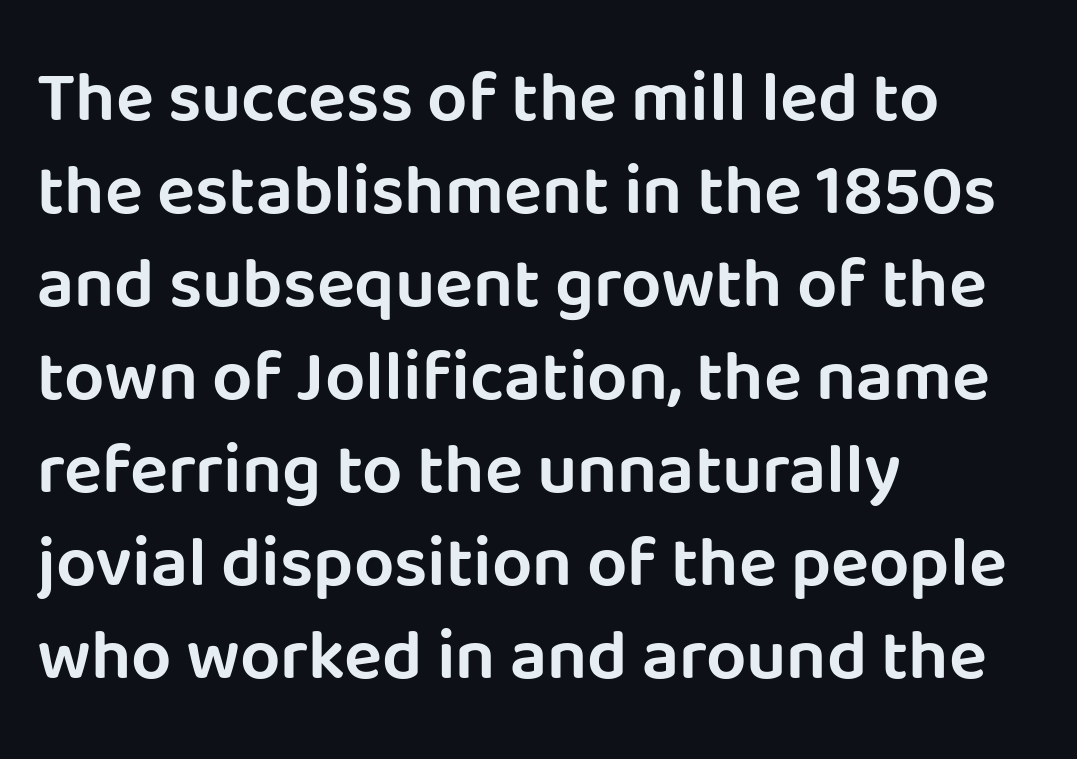
The image shows 71 px sans-serif type, upright; set left-aligned, normal line spacing (1.31x), normal letter spacing, not underlined; low stroke contrast and a large x-height.
